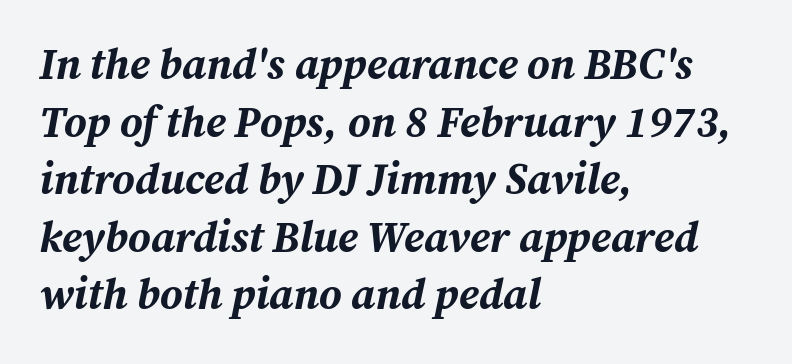
{"italic": "yes", "lean": "right", "slant_degrees": 12, "bold": "yes", "weight": "bold", "width": "normal", "stroke_contrast": "medium", "x_height": "medium", "monospaced": "no", "underline": "no", "align": "left", "line_spacing": "normal", "line_spacing_ratio": 1.34, "letter_spacing": "normal", "letter_spacing_em": 0.0, "glyph_px": 43}
